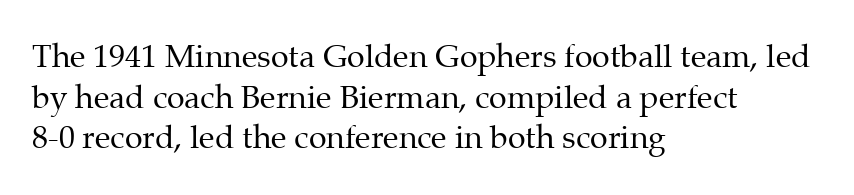
The image shows 32 px regular-weight serif type, upright; set left-aligned, normal line spacing (1.27x), normal letter spacing, not underlined; medium stroke contrast and a medium x-height.
